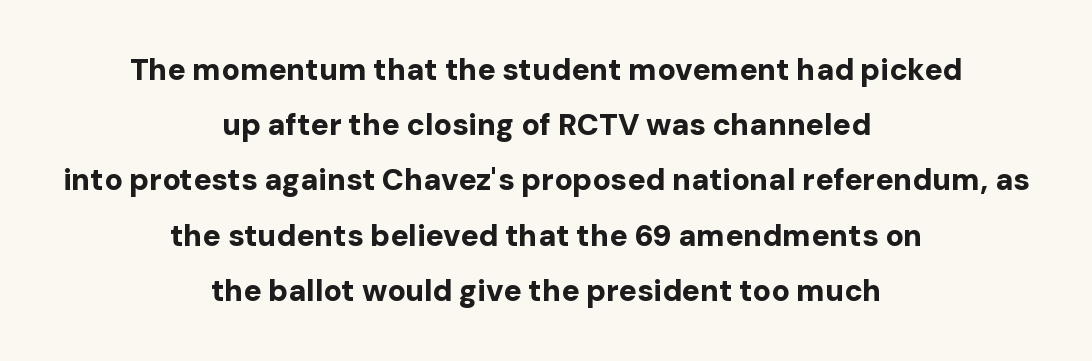
Q: Is the text bold? A: Yes.
Q: Is the text italic (slanted)? A: No, it is upright.
Q: Is the typeface a serif or a sans-serif typeface? A: Sans-serif.
Q: Is the text underlined? A: No.
Q: How is the paragraph aligned? A: Centered.
Q: Is the spacing between letters normal or unusually wide? A: Normal.
Q: Width (condensed, normal, or wide)? A: Normal.
Q: Stroke contrast? A: Low.
Q: x-height? A: Medium.
Q: Monospaced? A: No.
